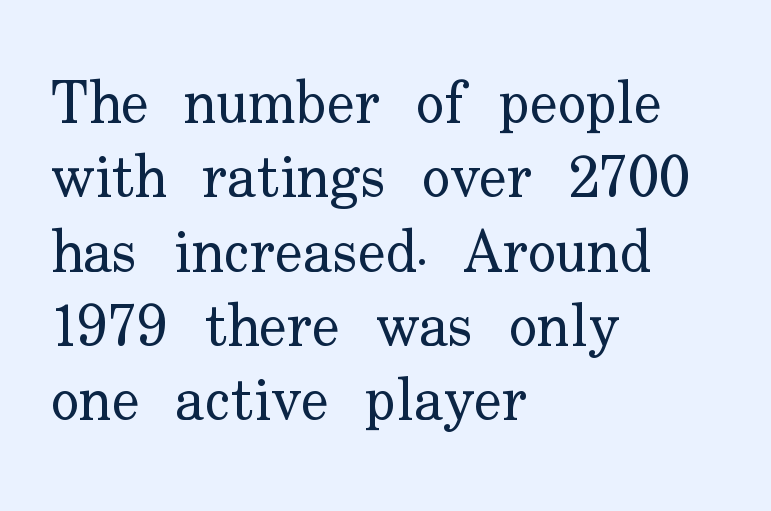
Q: Is the text bold? A: No.
Q: Is the text italic (slanted)? A: No, it is upright.
Q: Is the typeface a serif or a sans-serif typeface? A: Serif.
Q: Is the text underlined? A: No.
Q: How is the paragraph aligned? A: Left-aligned.
Q: Is the spacing between letters normal or unusually wide? A: Normal.
Q: Is the spacing between lines tight, normal or loose? A: Normal.
Q: Width (condensed, normal, or wide)? A: Normal.
Q: Stroke contrast? A: Low.
Q: x-height? A: Small.
Q: Monospaced? A: No.
